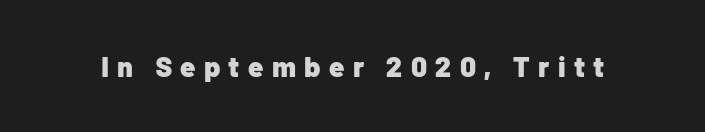
In terms of posture, this sample is upright. Typesetter's note: full bold, strokes at maximum text heaviness. The letters carry no serifs — their stems end cleanly without finishing strokes. Note the varied advance widths — an 'i' is clearly narrower than an 'm'. Lines of text with bare space underneath.
